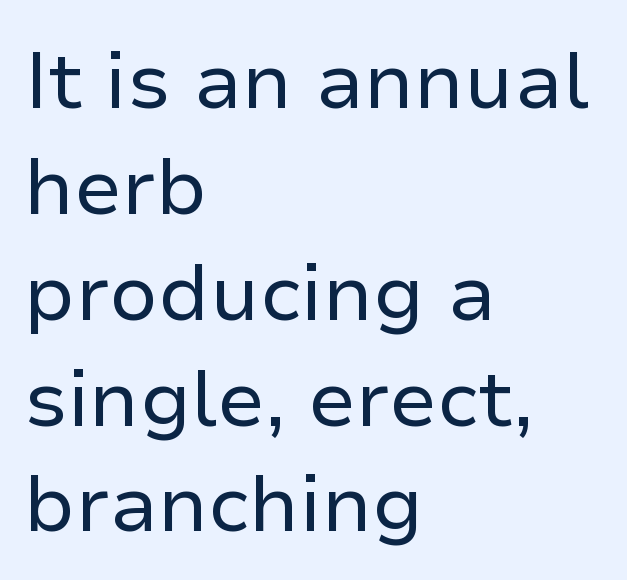
Weight class: somewhere from thin through regular. Typographically, this falls in the sans-serif category. The setting favours the left margin, as ordinary paragraphs usually do. A typesetter would call this proportional, since set widths differ per character. Each word holds together tightly as a unit, with standard inter-letter gaps.
